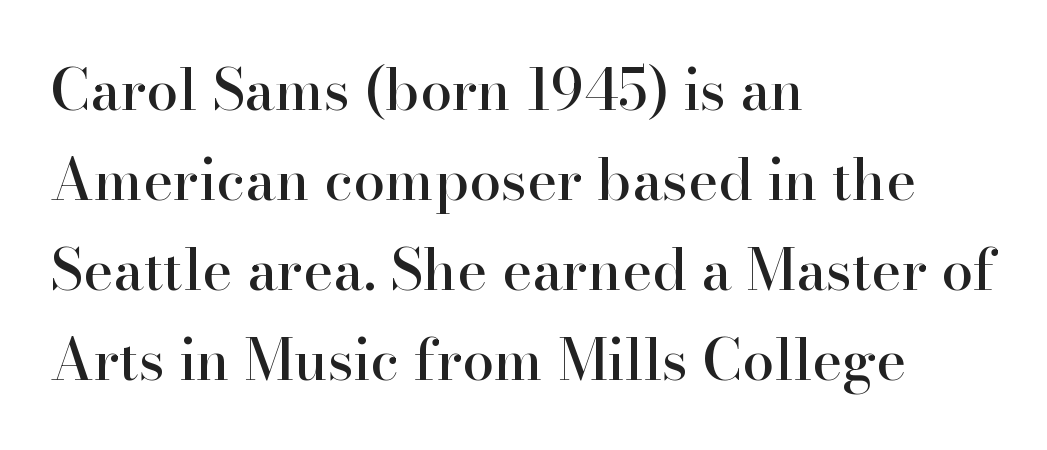
Q: Is the text italic (slanted)? A: No, it is upright.
Q: Is the typeface a serif or a sans-serif typeface? A: Serif.
Q: Is the text underlined? A: No.
Q: How is the paragraph aligned? A: Left-aligned.
Q: Is the spacing between letters normal or unusually wide? A: Normal.
Q: Is the spacing between lines tight, normal or loose? A: Normal.
Q: Width (condensed, normal, or wide)? A: Normal.
Q: Stroke contrast? A: High.
Q: x-height? A: Small.
Q: Monospaced? A: No.
